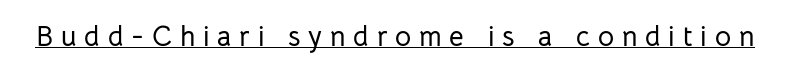
The image shows 28 px sans-serif type, upright; set unusually wide letter spacing (+0.28 em), underlined; low stroke contrast and a medium x-height.
